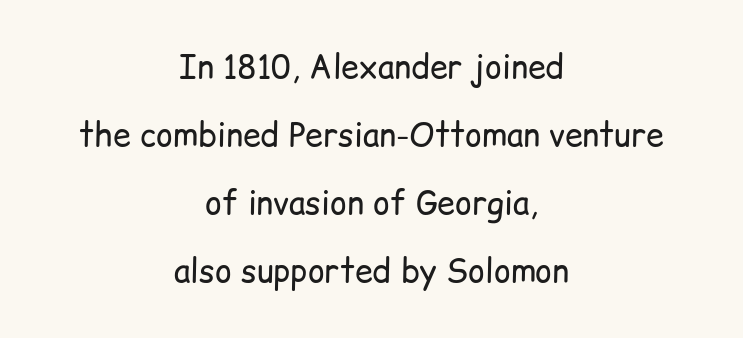
{"serif": "no", "italic": "no", "bold": "no", "weight": "regular", "width": "normal", "stroke_contrast": "low", "x_height": "medium", "monospaced": "no", "underline": "no", "align": "center", "line_spacing": "loose", "line_spacing_ratio": 2.13, "letter_spacing": "normal", "letter_spacing_em": 0.0, "glyph_px": 32}
